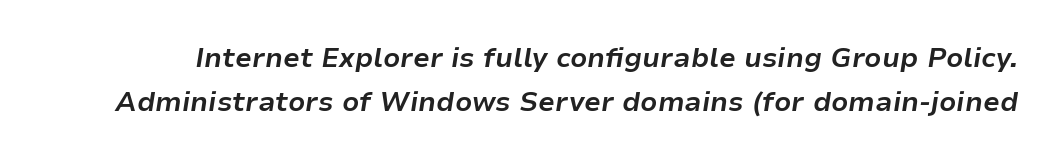
{"italic": "yes", "lean": "right", "slant_degrees": 9, "bold": "yes", "underline": "no", "line_spacing": "normal", "line_spacing_ratio": 1.63, "letter_spacing": "normal", "letter_spacing_em": 0.0, "glyph_px": 27}
